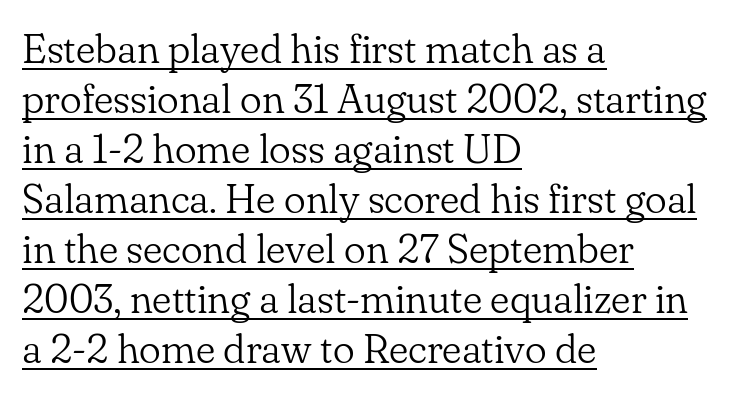
The designer went with a serif here, giving each stem small feet. Weight class: somewhere from thin through regular. Here the glyphs are tracked normally, forming tight word shapes. No italicization has been applied; the sample stays upright. Teacher's note: observe the even left margin — that is flush-left alignment. The passage shown is typed in a proportional face where columns would drift.
